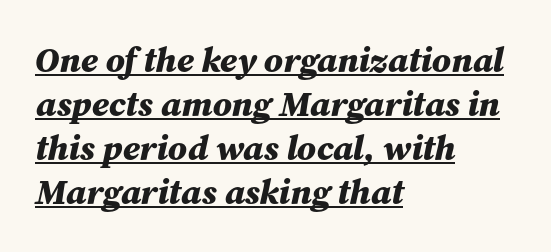
Has an underline been added? It has. The designer left line spacing at the default. The rendering uses natural spacing where letterforms have individual widths. In terms of weight, the rendering is a true, heavy bold.
